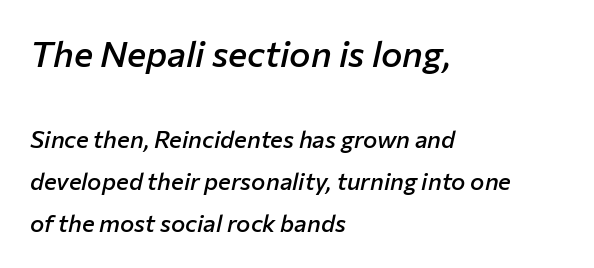
The image shows 36 px semibold type, italic (leaning right); set left-aligned, line spacing 1.77x, normal letter spacing, not underlined; the first (top) block is 1.5x larger; low stroke contrast and a medium x-height.
